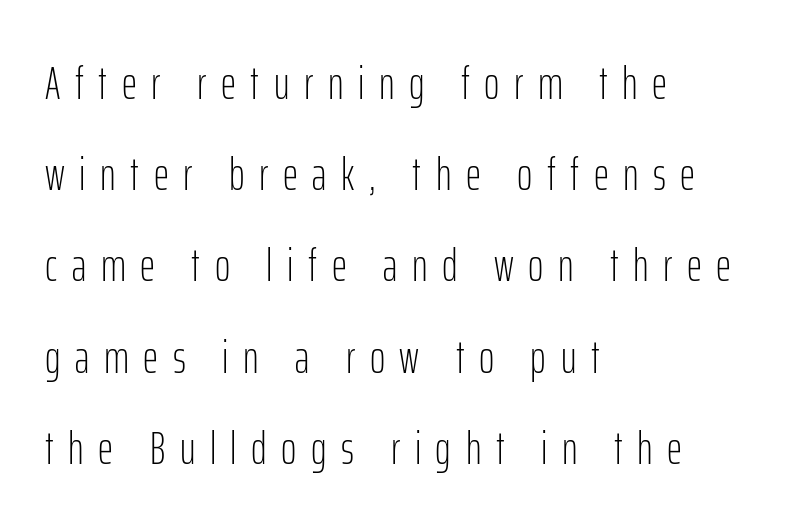
The tracking jumps out immediately: characters are airy and widely separated. In terms of letterform style, serifs are entirely absent. Stems here are at most as thick as an everyday book face. Letters rest on an invisible, unmarked baseline. Note the varied advance widths — an 'i' is clearly narrower than an 'm'.
